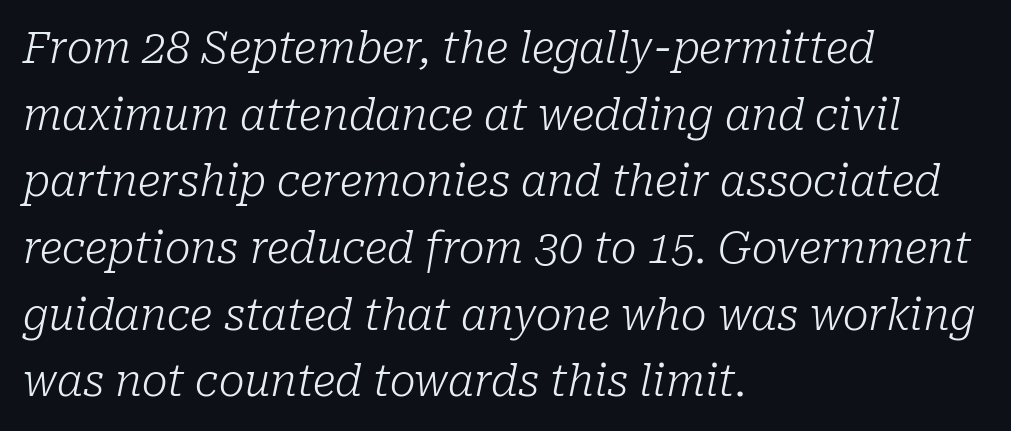
The glyphs in this specimen are seriffed. Tall strokes in this sample are angled rather than plumb. Compared with a centered layout, this one pins lines to the left instead. Baseline-to-baseline distance is the conventional proportion of letter height.
